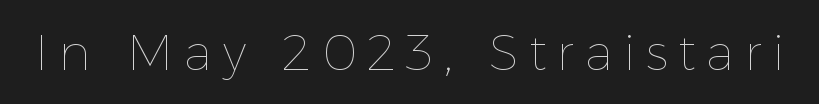
How are the letters spaced? Widely, with obvious added tracking. Varying glyph widths throughout — classic text-font behaviour. Upright lettering throughout. The foot of each line stays bare and open.
